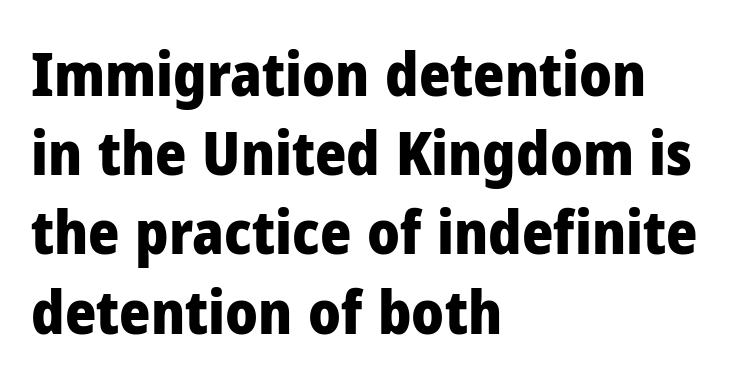
Q: Is the text bold? A: Yes.
Q: Is the text italic (slanted)? A: No, it is upright.
Q: Is the typeface a serif or a sans-serif typeface? A: Sans-serif.
Q: Is the text underlined? A: No.
Q: How is the paragraph aligned? A: Left-aligned.
Q: Is the spacing between letters normal or unusually wide? A: Normal.
Q: Is the spacing between lines tight, normal or loose? A: Normal.
Q: Width (condensed, normal, or wide)? A: Normal.
Q: Stroke contrast? A: Low.
Q: x-height? A: Medium.
Q: Monospaced? A: No.
